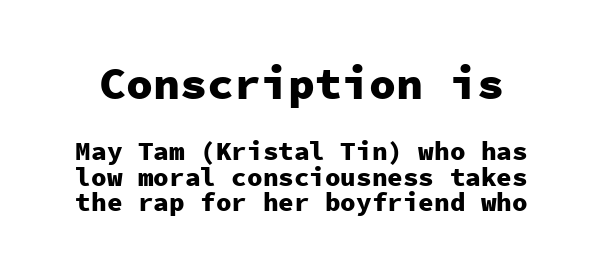
Q: Is the text bold? A: Yes.
Q: Is the text italic (slanted)? A: No, it is upright.
Q: Is the typeface a serif or a sans-serif typeface? A: Sans-serif.
Q: Is the text underlined? A: No.
Q: Is the spacing between letters normal or unusually wide? A: Normal.
Q: Is the spacing between lines tight, normal or loose? A: Tight.
Q: Which block of text is set in a larger size, the first (top) or the second (bottom)? A: The first (top) one.
Q: Width (condensed, normal, or wide)? A: Normal.
Q: Stroke contrast? A: Low.
Q: x-height? A: Medium.
Q: Monospaced? A: Yes.
